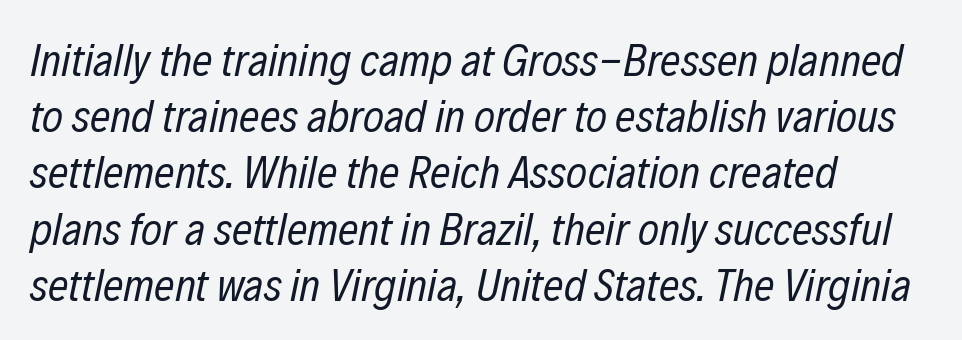
The image shows 45 px regular-weight, condensed type, italic (leaning right); set left-aligned, normal line spacing (1.25x), normal letter spacing, not underlined; low stroke contrast and a medium x-height.
